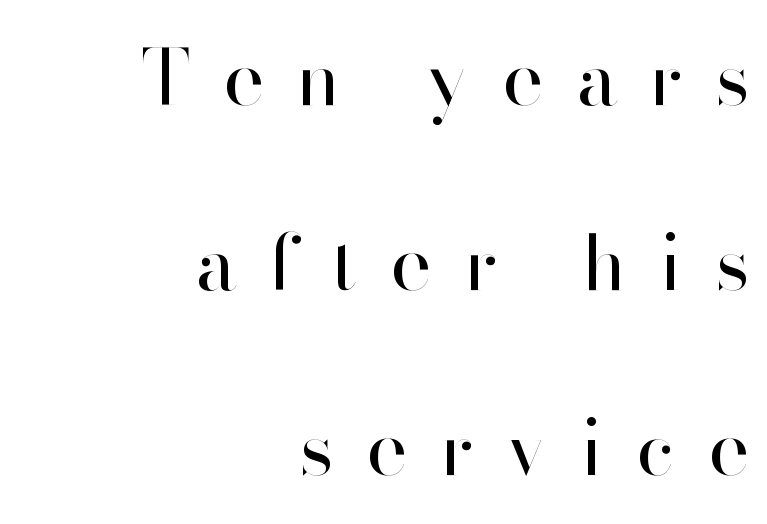
Q: Is the text bold? A: No.
Q: Is the text italic (slanted)? A: No, it is upright.
Q: Is the typeface a serif or a sans-serif typeface? A: Sans-serif.
Q: Is the text underlined? A: No.
Q: How is the paragraph aligned? A: Right-aligned.
Q: Is the spacing between letters normal or unusually wide? A: Unusually wide.
Q: Is the spacing between lines tight, normal or loose? A: Loose.
Q: Width (condensed, normal, or wide)? A: Normal.
Q: Stroke contrast? A: High.
Q: x-height? A: Small.
Q: Monospaced? A: No.
